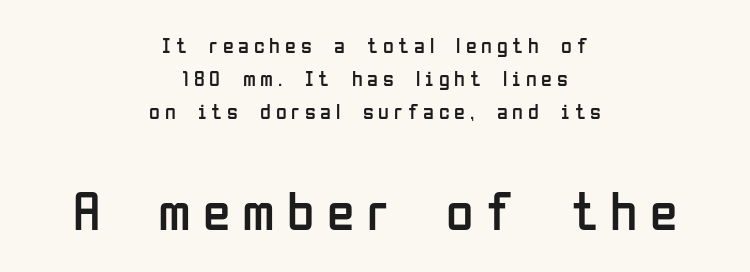
{"serif": "no", "italic": "no", "bold": "no", "weight": "regular", "width": "condensed", "stroke_contrast": "low", "x_height": "medium", "monospaced": "no", "underline": "no", "align": "center", "line_spacing": "normal", "line_spacing_ratio": 1.5, "letter_spacing": "wide", "letter_spacing_em": 0.22, "larger_block": "second", "size_ratio": 2.55, "glyph_px": 56}
